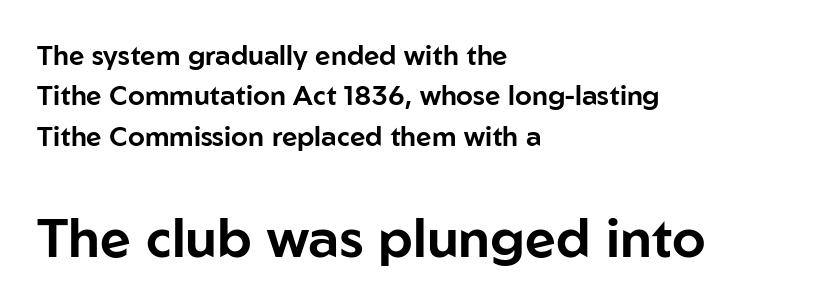
The image shows 54 px sans-serif type, upright; set left-aligned, normal line spacing (1.5x), normal letter spacing, not underlined; the second (bottom) block is 2.0x larger; low stroke contrast and a medium x-height.
